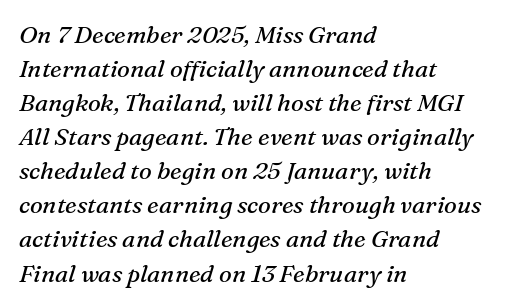
The image shows 24 px text type, italic (leaning right); set left-aligned, normal line spacing (1.42x), normal letter spacing, not underlined.
